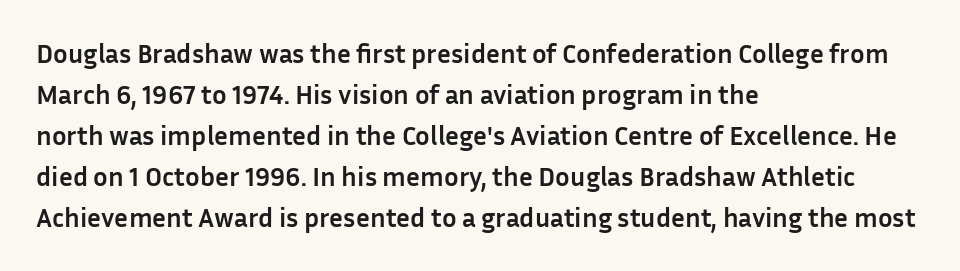
{"italic": "no", "bold": "yes", "underline": "no", "align": "left", "line_spacing": "normal", "line_spacing_ratio": 1.52, "letter_spacing": "normal", "letter_spacing_em": 0.0, "glyph_px": 27}
